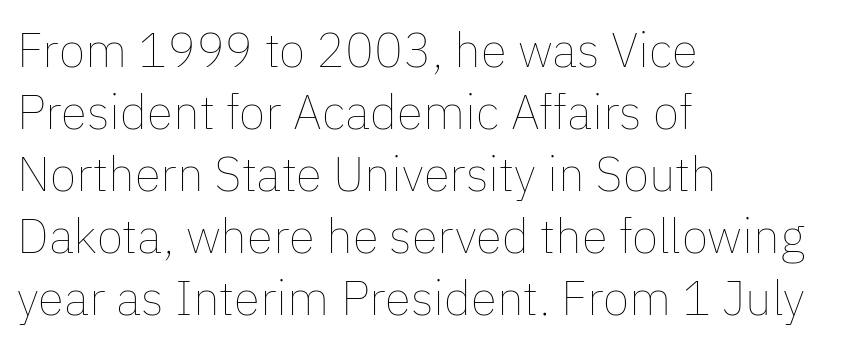
The image shows 48 px thin type, upright; set left-aligned, normal line spacing (1.29x), normal letter spacing, not underlined; low stroke contrast and a medium x-height.
